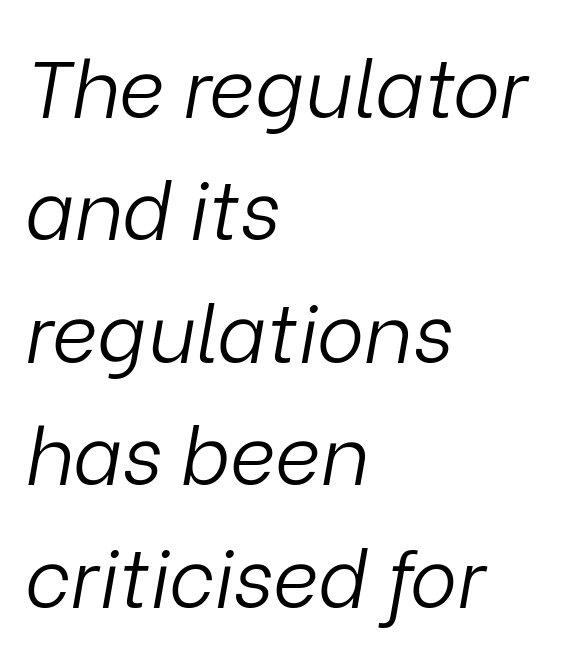
{"italic": "yes", "lean": "right", "slant_degrees": 9, "bold": "no", "weight": "light", "width": "normal", "stroke_contrast": "low", "x_height": "medium", "monospaced": "no", "underline": "no", "align": "left", "line_spacing": "normal", "line_spacing_ratio": 1.53, "letter_spacing": "normal", "letter_spacing_em": 0.0, "glyph_px": 80}
